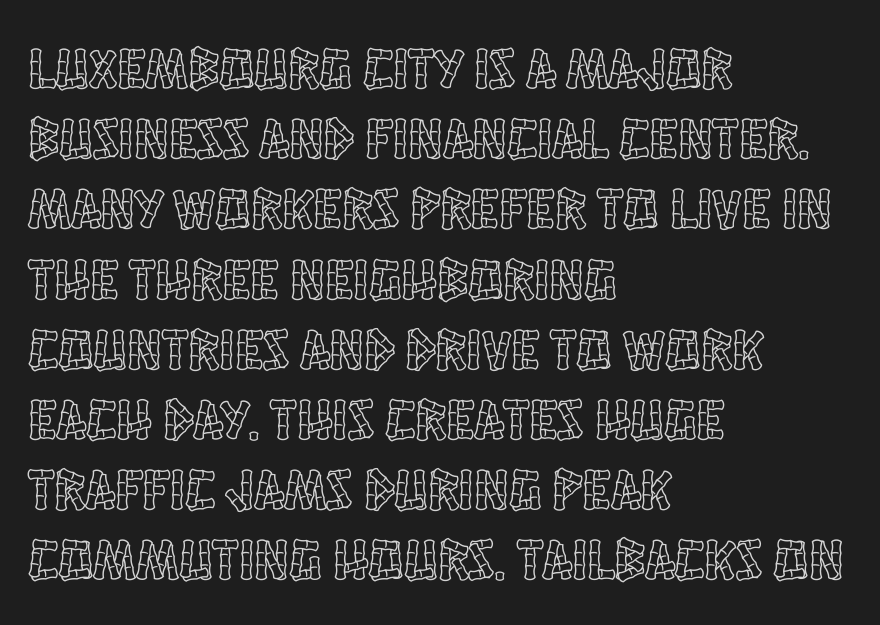
{"italic": "no", "width": "condensed", "x_height": "large", "monospaced": "no", "underline": "no", "align": "left", "line_spacing_ratio": 1.21, "letter_spacing": "normal", "letter_spacing_em": 0.0, "glyph_px": 58}
